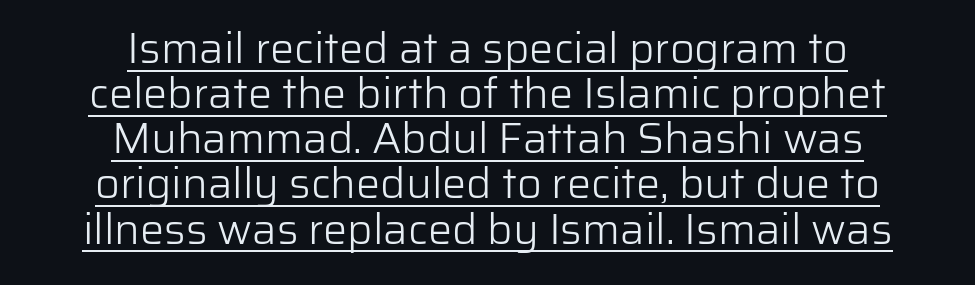
{"serif": "no", "italic": "no", "bold": "no", "weight": "light", "width": "normal", "stroke_contrast": "low", "x_height": "medium", "monospaced": "no", "underline": "yes", "align": "center", "line_spacing": "tight", "line_spacing_ratio": 1.05, "letter_spacing": "normal", "letter_spacing_em": 0.0, "glyph_px": 43}
